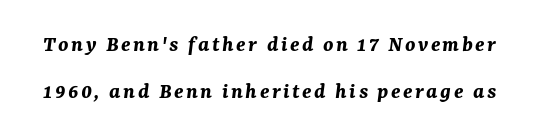
Q: Is the text bold? A: Yes.
Q: Is the text italic (slanted)? A: Yes, it leans right by about 7 degrees.
Q: Is the text underlined? A: No.
Q: Is the spacing between lines tight, normal or loose? A: Loose.
